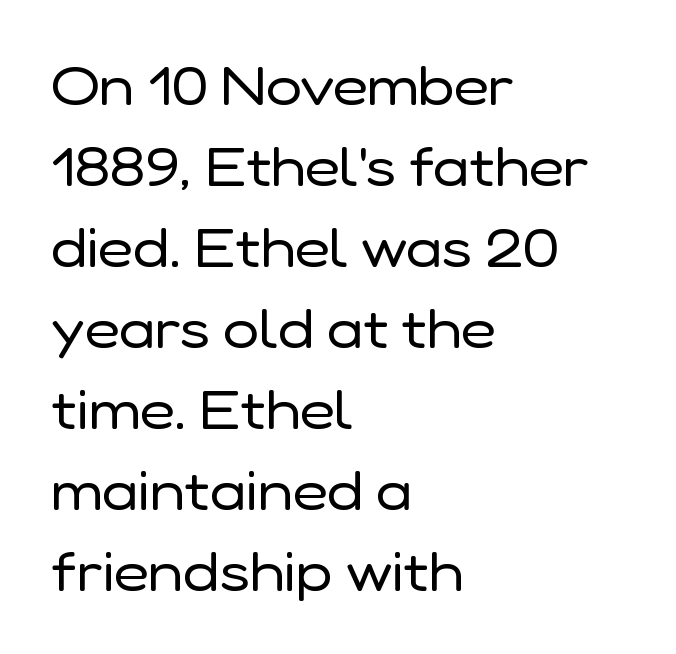
{"serif": "no", "italic": "no", "bold": "no", "weight": "regular", "width": "normal", "stroke_contrast": "low", "x_height": "medium", "monospaced": "no", "underline": "no", "align": "left", "line_spacing": "normal", "line_spacing_ratio": 1.5, "letter_spacing": "normal", "letter_spacing_em": 0.0, "glyph_px": 54}
